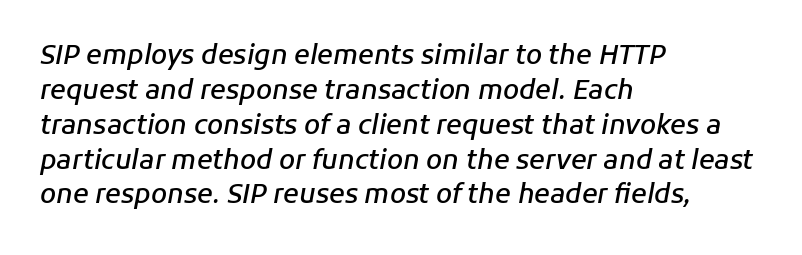
Q: Is the text bold? A: Semi-bold.
Q: Is the text italic (slanted)? A: Yes, it leans right by about 11 degrees.
Q: Is the text underlined? A: No.
Q: How is the paragraph aligned? A: Left-aligned.
Q: Is the spacing between letters normal or unusually wide? A: Normal.
Q: Is the spacing between lines tight, normal or loose? A: Normal.
